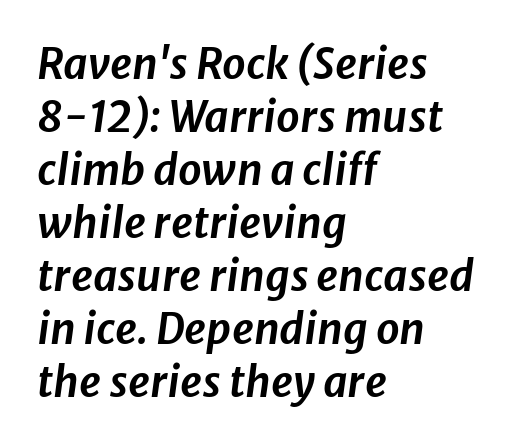
{"italic": "yes", "lean": "right", "slant_degrees": 8, "width": "normal", "stroke_contrast": "low", "x_height": "medium", "monospaced": "no", "underline": "no", "align": "left", "line_spacing": "normal", "line_spacing_ratio": 1.26, "letter_spacing": "normal", "letter_spacing_em": 0.0, "glyph_px": 42}
